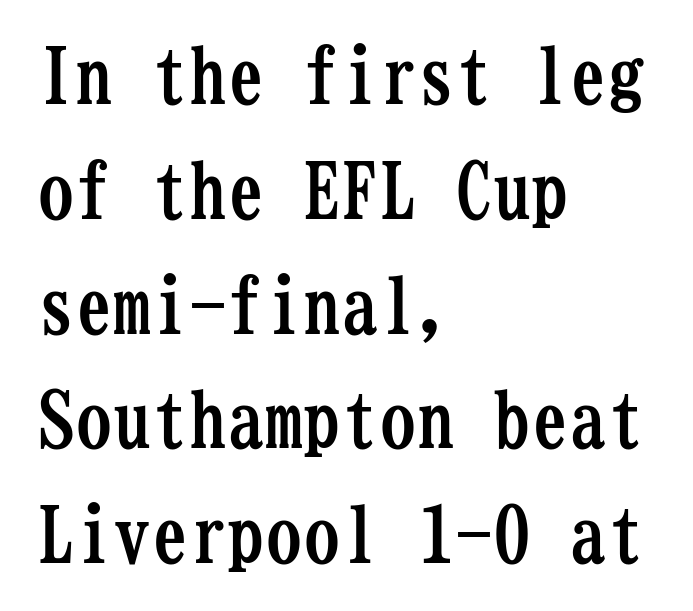
Q: Is the text bold? A: Yes.
Q: Is the text italic (slanted)? A: No, it is upright.
Q: Is the typeface a serif or a sans-serif typeface? A: Serif.
Q: Is the text underlined? A: No.
Q: How is the paragraph aligned? A: Left-aligned.
Q: Is the spacing between letters normal or unusually wide? A: Normal.
Q: Is the spacing between lines tight, normal or loose? A: Normal.
Q: Width (condensed, normal, or wide)? A: Condensed.
Q: Stroke contrast? A: Low.
Q: x-height? A: Medium.
Q: Monospaced? A: Yes.
